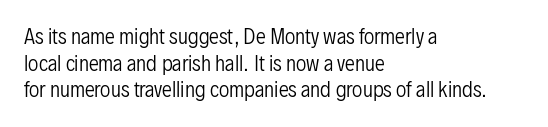
Q: Is the text bold? A: No.
Q: Is the text italic (slanted)? A: No, it is upright.
Q: Is the text underlined? A: No.
Q: How is the paragraph aligned? A: Left-aligned.
Q: Is the spacing between letters normal or unusually wide? A: Normal.
Q: Is the spacing between lines tight, normal or loose? A: Normal.
